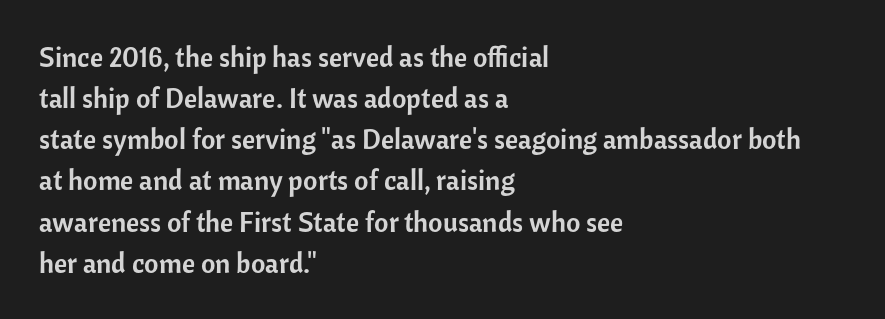
In terms of letterform style, serifs are entirely absent. This sample has the flowing, uneven cadence of proportional lettering. Ascenders rise straight up at ninety degrees. In terms of leading, this rendering sits right in the middle. Lines of text with bare space underneath.
